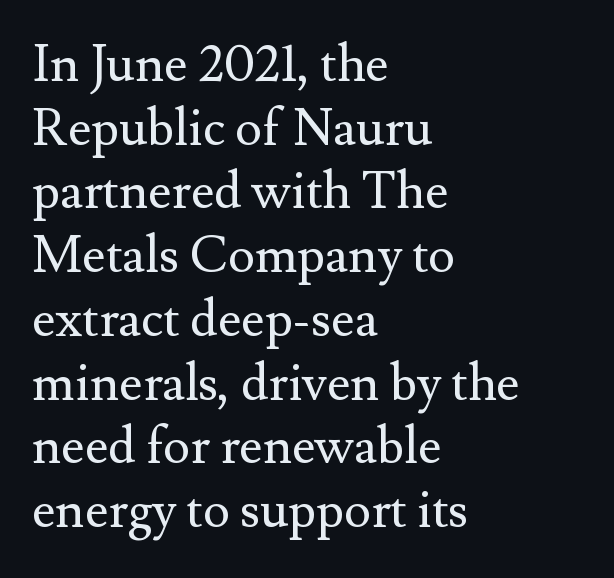
You can tell it's not italic because the verticals are truly vertical. In terms of letterspacing, this is plain default setting. Is the type heavy? It reads as light-to-regular instead. Interline gaps are of average width in this sample. What kind of face is this? One with serifs.
